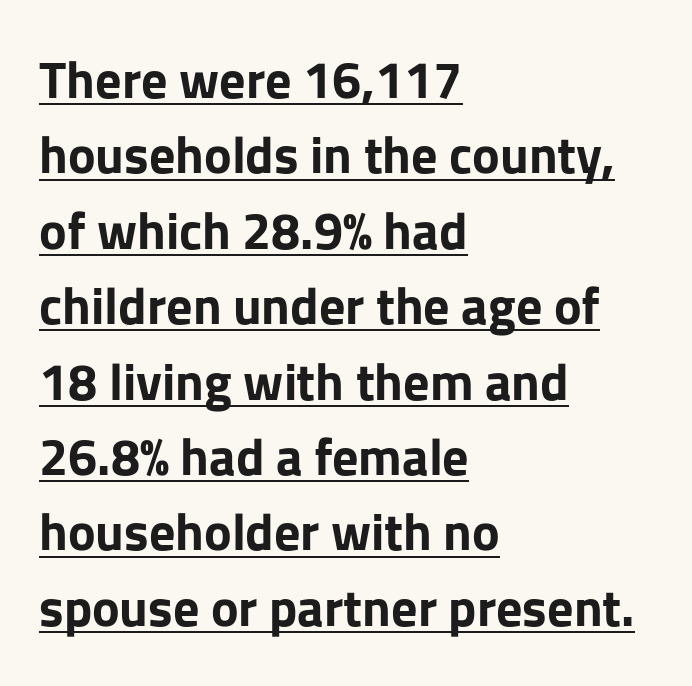
The type family on display is of the sans-serif kind. A roman cut, with each character standing at attention. How would I describe the line gaps? Plain and ordinary. Here the glyphs are tracked normally, forming tight word shapes. Note the varied advance widths — an 'i' is clearly narrower than an 'm'.
